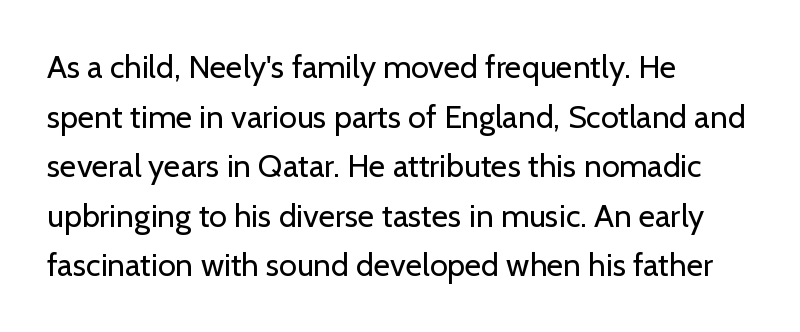
The image shows 32 px regular-weight sans-serif type, upright; set left-aligned, normal line spacing (1.55x), normal letter spacing, not underlined; low stroke contrast and a medium x-height.
